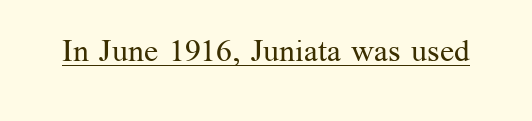
The image shows 31 px regular-weight serif type, upright; set normal letter spacing, underlined; medium stroke contrast and a medium x-height.
